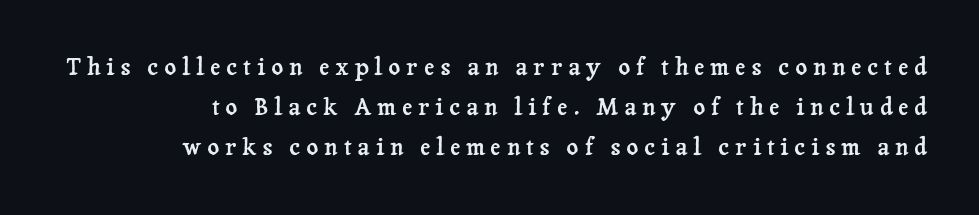
Q: Is the text italic (slanted)? A: No, it is upright.
Q: Is the text underlined? A: No.
Q: Is the spacing between letters normal or unusually wide? A: Unusually wide.
